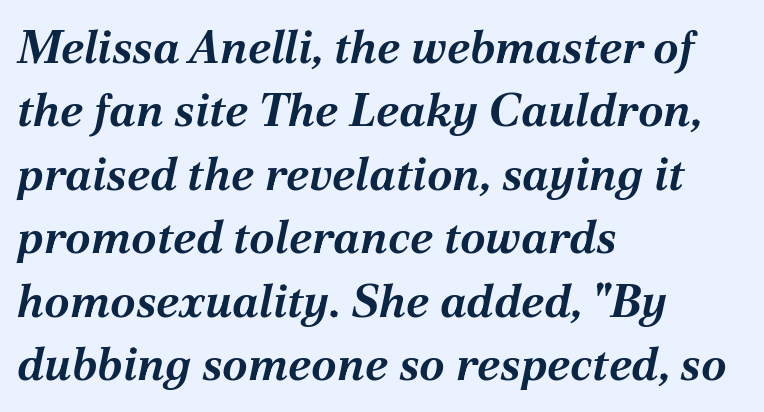
The passage shown leans; its letterforms are oblique. Each letter keeps its own natural width here, so spacing adapts to shape. Decoration check: the copy has no underline. The font is running at its bold setting.
